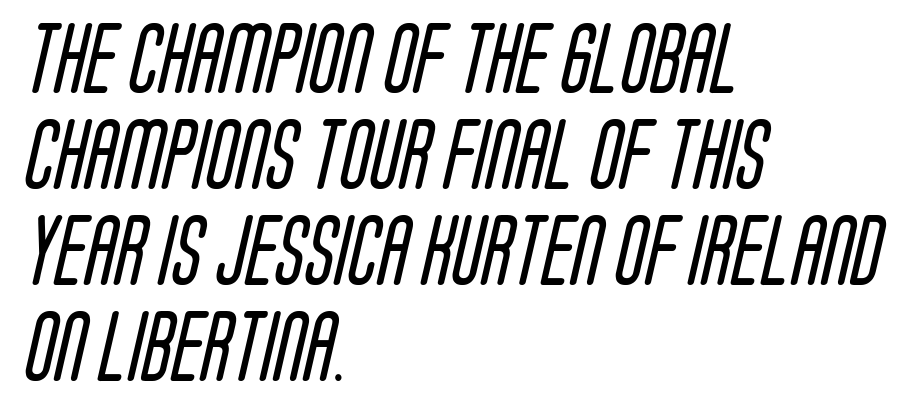
Q: Is the text bold? A: No.
Q: Is the typeface a serif or a sans-serif typeface? A: Sans-serif.
Q: Is the text underlined? A: No.
Q: How is the paragraph aligned? A: Left-aligned.
Q: Is the spacing between letters normal or unusually wide? A: Normal.
Q: Is the spacing between lines tight, normal or loose? A: Normal.
Q: Width (condensed, normal, or wide)? A: Condensed.
Q: Stroke contrast? A: Low.
Q: x-height? A: Large.
Q: Monospaced? A: No.
